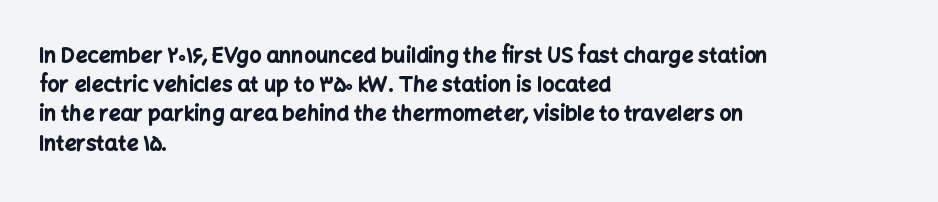
Q: Is the text bold? A: Yes.
Q: Is the text italic (slanted)? A: No, it is upright.
Q: Is the text underlined? A: No.
Q: How is the paragraph aligned? A: Left-aligned.
Q: Is the spacing between letters normal or unusually wide? A: Normal.
Q: Is the spacing between lines tight, normal or loose? A: Normal.
